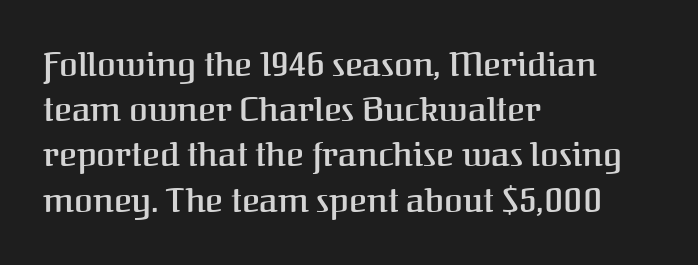
The image shows 34 px semibold serif type, upright; set left-aligned, normal line spacing (1.33x), normal letter spacing, not underlined; medium stroke contrast and a medium x-height.
